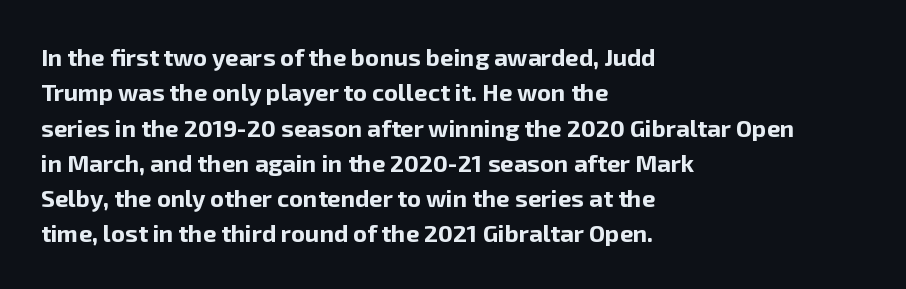
Q: Is the text bold? A: Yes.
Q: Is the text italic (slanted)? A: No, it is upright.
Q: Is the text underlined? A: No.
Q: How is the paragraph aligned? A: Left-aligned.
Q: Is the spacing between letters normal or unusually wide? A: Normal.
Q: Is the spacing between lines tight, normal or loose? A: Normal.
